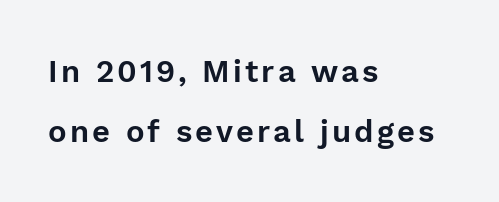
{"serif": "no", "italic": "no", "width": "normal", "stroke_contrast": "low", "x_height": "medium", "monospaced": "no", "underline": "no", "align": "left", "line_spacing": "loose", "line_spacing_ratio": 1.94, "glyph_px": 31}
